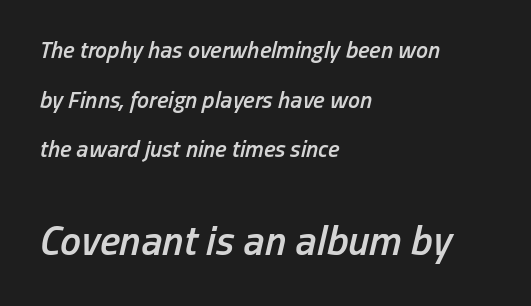
{"italic": "yes", "lean": "right", "slant_degrees": 13, "bold": "semi", "weight": "semibold", "width": "condensed", "stroke_contrast": "low", "x_height": "medium", "monospaced": "no", "underline": "no", "align": "left", "line_spacing": "loose", "line_spacing_ratio": 2.07, "letter_spacing": "normal", "letter_spacing_em": 0.0, "larger_block": "second", "size_ratio": 1.75, "glyph_px": 42}
